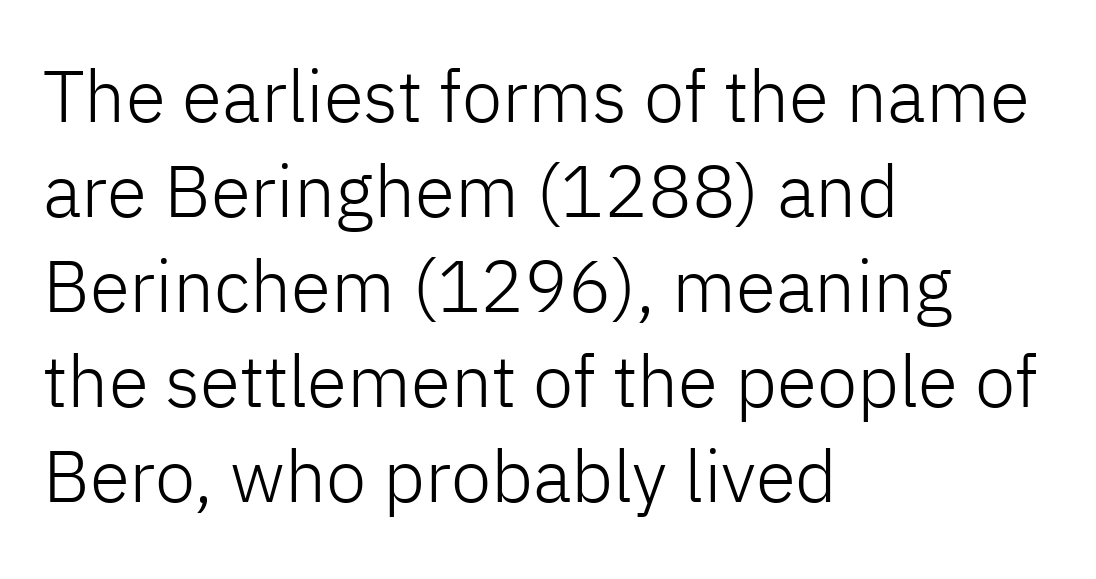
{"serif": "no", "italic": "no", "bold": "no", "weight": "light", "width": "normal", "stroke_contrast": "low", "x_height": "medium", "monospaced": "no", "underline": "no", "align": "left", "line_spacing": "normal", "line_spacing_ratio": 1.3, "letter_spacing": "normal", "letter_spacing_em": 0.0, "glyph_px": 73}
